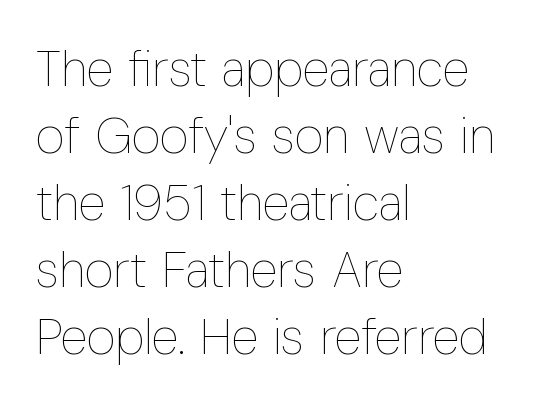
{"italic": "no", "bold": "no", "weight": "thin", "width": "condensed", "stroke_contrast": "low", "x_height": "medium", "monospaced": "no", "underline": "no", "align": "left", "line_spacing": "normal", "line_spacing_ratio": 1.34, "letter_spacing": "normal", "letter_spacing_em": 0.0, "glyph_px": 50}
